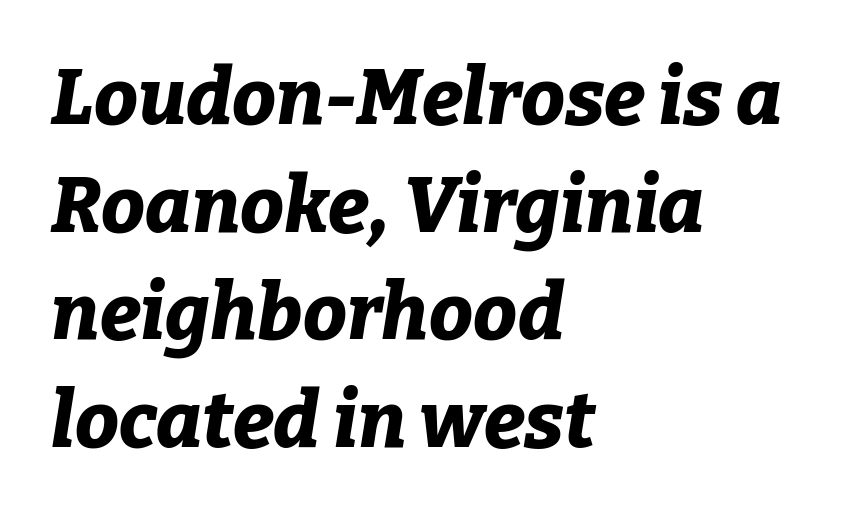
Q: Is the text bold? A: Yes.
Q: Is the text italic (slanted)? A: Yes, it leans right by about 9 degrees.
Q: Is the text underlined? A: No.
Q: How is the paragraph aligned? A: Left-aligned.
Q: Is the spacing between letters normal or unusually wide? A: Normal.
Q: Is the spacing between lines tight, normal or loose? A: Normal.
Q: Width (condensed, normal, or wide)? A: Normal.
Q: Stroke contrast? A: Low.
Q: x-height? A: Medium.
Q: Monospaced? A: No.
